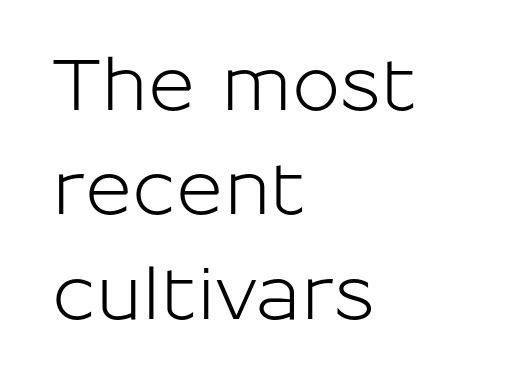
The image shows 72 px sans-serif type, upright; set left-aligned, normal line spacing (1.45x), normal letter spacing, not underlined; low stroke contrast and a medium x-height.
